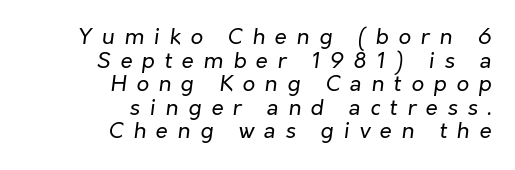
Here the glyphs are tracked loosely, breaking word shapes into spaced letters. The passage shown is not underscored anywhere. Layout note: lines flush right. Students, observe: this is what under-led, compact text looks like. An italicized treatment has been applied to the whole sample. The strokes carry an ordinary text weight at most.
